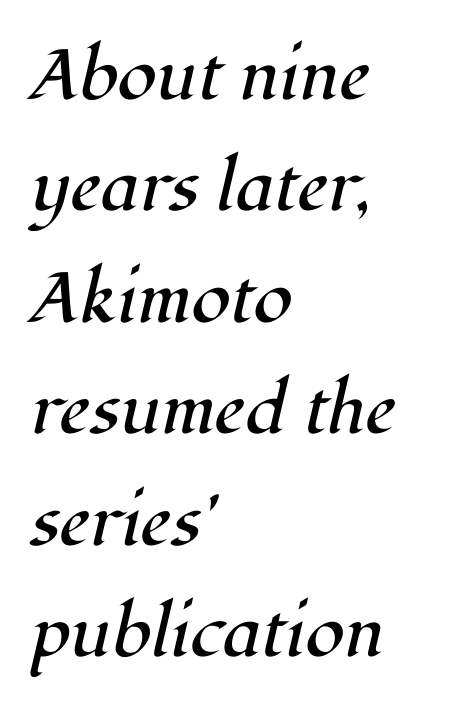
Descender tails drop into unmarked territory. The type family on display is of the serif kind. Students, note that the glyphs here touch the page at normal intervals. The typography opts for an oblique posture over an upright one. Summary of vertical rhythm: regular, with standard interline spacing. Reading down the block, your eye returns to a fixed left position each line.
